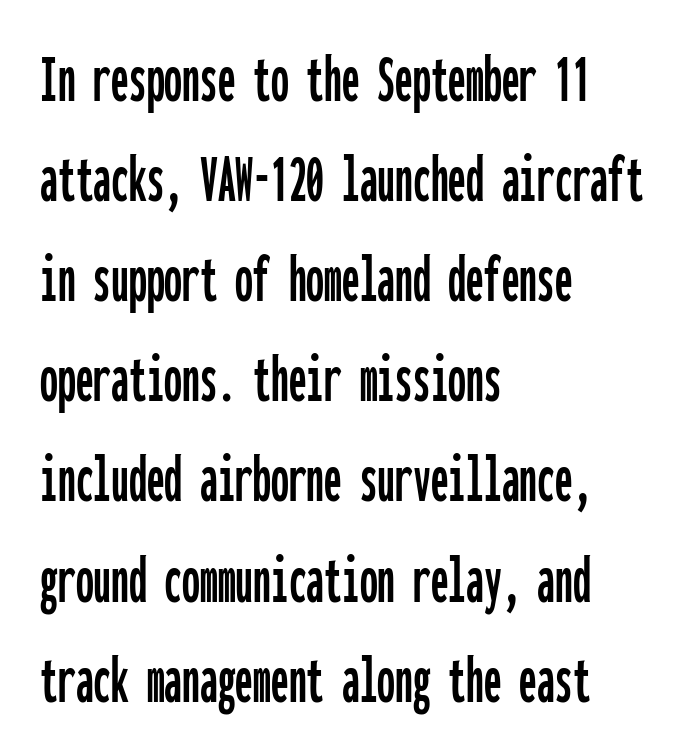
Each row of text sits above clean, open space. Vertical strokes here are truly vertical. Look at the tracking — it's just the regular setting, nothing added. The letters march in equal steps, a hallmark of fixed-pitch type. The designer left line spacing at the default.
